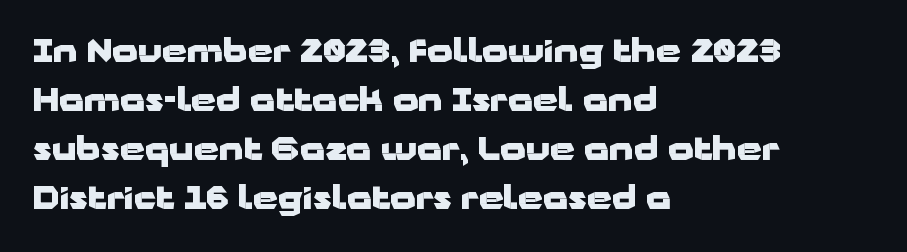
Q: Is the text bold? A: Yes.
Q: Is the text italic (slanted)? A: No, it is upright.
Q: Is the typeface a serif or a sans-serif typeface? A: Sans-serif.
Q: Is the text underlined? A: No.
Q: How is the paragraph aligned? A: Left-aligned.
Q: Is the spacing between letters normal or unusually wide? A: Normal.
Q: Is the spacing between lines tight, normal or loose? A: Normal.
Q: Width (condensed, normal, or wide)? A: Wide.
Q: Stroke contrast? A: Low.
Q: x-height? A: Medium.
Q: Monospaced? A: No.
